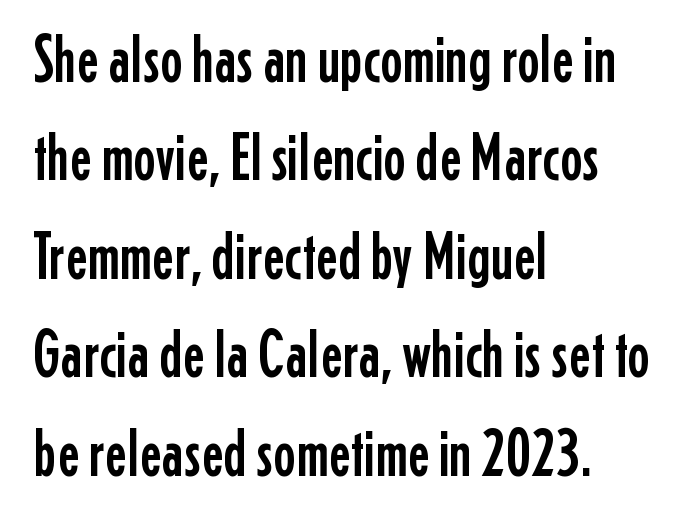
{"serif": "no", "italic": "no", "width": "condensed", "stroke_contrast": "low", "x_height": "medium", "monospaced": "no", "underline": "no", "align": "left", "line_spacing": "normal", "line_spacing_ratio": 1.47, "letter_spacing": "normal", "letter_spacing_em": 0.0, "glyph_px": 67}
